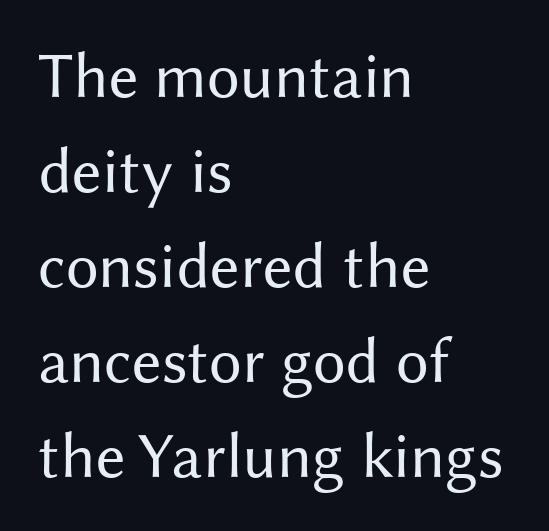
The image shows 65 px regular-weight sans-serif type, upright; set left-aligned, normal line spacing (1.46x), normal letter spacing, not underlined; medium stroke contrast and a medium x-height.
